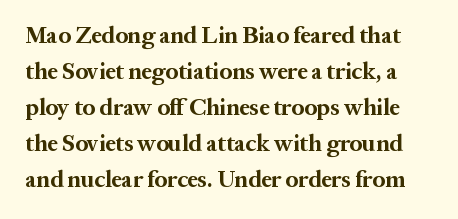
Nothing unusual about the tracking: characters are spaced as the font intends. The glyphs are unaccompanied by any horizontal stroke below them. How heavy is the stroke? Heavy — this is a bold. Successive baselines arrive at the customary interval. Is there any slant? The stems are plumb.
